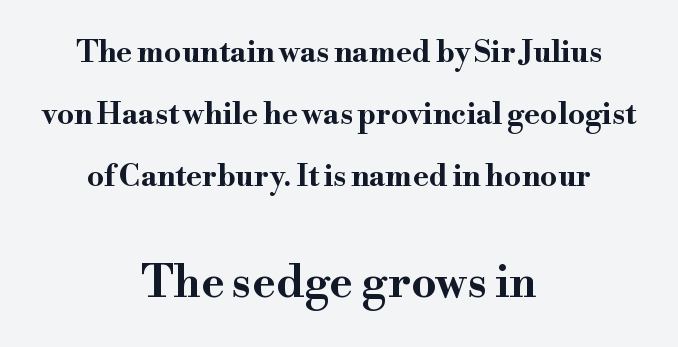
Q: Is the text bold? A: Yes.
Q: Is the text italic (slanted)? A: No, it is upright.
Q: Is the typeface a serif or a sans-serif typeface? A: Serif.
Q: Is the text underlined? A: No.
Q: How is the paragraph aligned? A: Centered.
Q: Is the spacing between letters normal or unusually wide? A: Normal.
Q: Is the spacing between lines tight, normal or loose? A: Loose.
Q: Which block of text is set in a larger size, the first (top) or the second (bottom)? A: The second (bottom) one.
Q: Width (condensed, normal, or wide)? A: Wide.
Q: Stroke contrast? A: High.
Q: x-height? A: Small.
Q: Monospaced? A: No.
